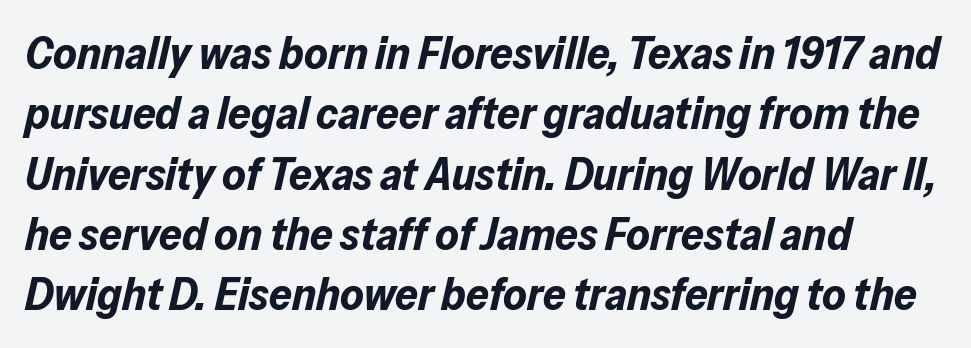
The image shows 45 px bold type, italic (leaning right); set left-aligned, normal line spacing (1.34x), normal letter spacing, not underlined; low stroke contrast and a medium x-height.
